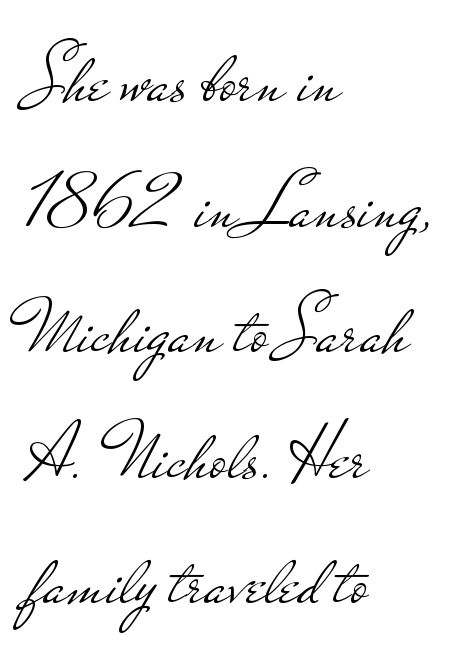
{"serif": "no", "bold": "no", "weight": "light", "width": "wide", "stroke_contrast": "low", "x_height": "small", "monospaced": "no", "underline": "no", "align": "left", "line_spacing": "normal", "line_spacing_ratio": 1.59, "letter_spacing": "normal", "letter_spacing_em": 0.0, "glyph_px": 79}
